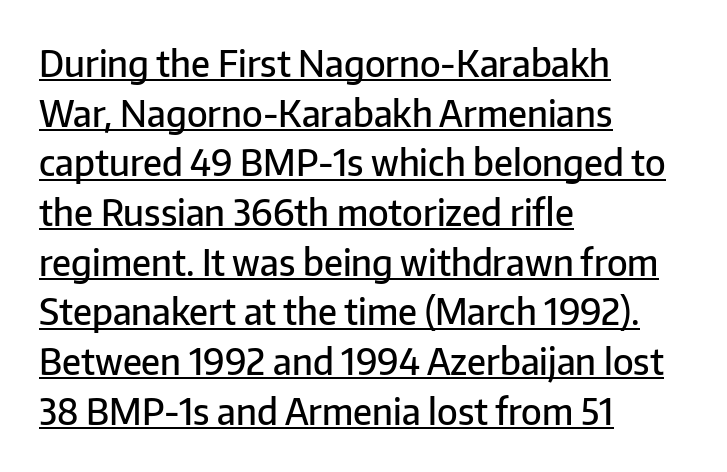
{"serif": "no", "italic": "no", "bold": "semi", "weight": "semibold", "width": "normal", "stroke_contrast": "low", "x_height": "medium", "monospaced": "no", "underline": "yes", "align": "left", "line_spacing": "normal", "line_spacing_ratio": 1.38, "letter_spacing": "normal", "letter_spacing_em": 0.0, "glyph_px": 36}
